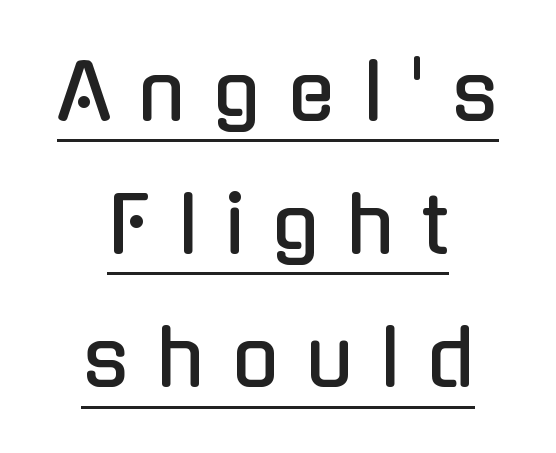
{"serif": "no", "italic": "no", "width": "condensed", "stroke_contrast": "low", "x_height": "medium", "monospaced": "no", "underline": "yes", "align": "center", "line_spacing_ratio": 1.73, "letter_spacing": "wide", "letter_spacing_em": 0.36, "glyph_px": 77}
